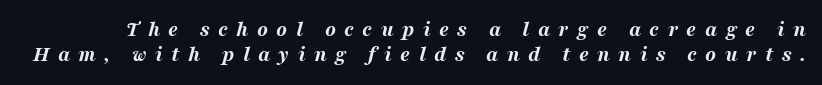
The image shows 22 px bold type, italic (leaning right); set tight line spacing (1.14x), unusually wide letter spacing (+0.38 em), not underlined.
